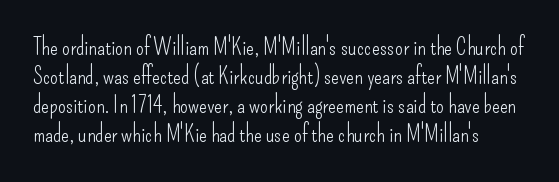
{"italic": "no", "bold": "no", "underline": "no", "line_spacing": "normal", "line_spacing_ratio": 1.26, "letter_spacing": "normal", "letter_spacing_em": 0.0, "glyph_px": 23}
